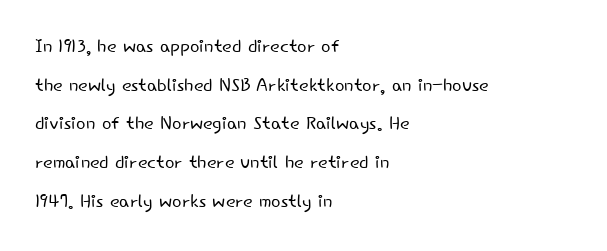
{"italic": "no", "bold": "no", "underline": "no", "align": "left", "line_spacing": "normal", "line_spacing_ratio": 1.55, "letter_spacing": "normal", "letter_spacing_em": 0.0, "glyph_px": 25}
